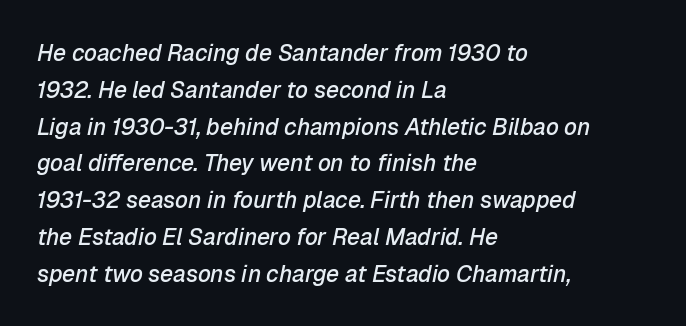
The image shows 23 px text type, italic (leaning right); set left-aligned, normal line spacing (1.6x), normal letter spacing, not underlined.
